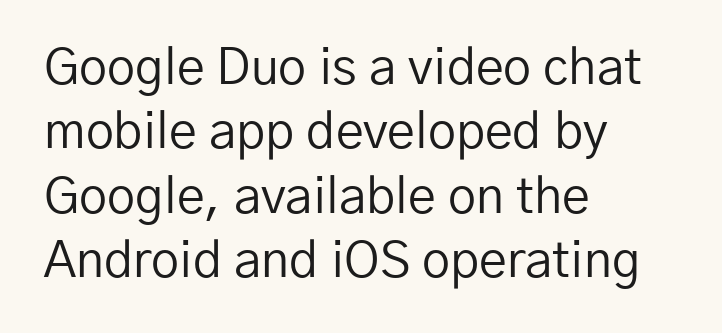
{"serif": "no", "italic": "no", "bold": "no", "weight": "regular", "width": "normal", "stroke_contrast": "low", "x_height": "medium", "monospaced": "no", "underline": "no", "align": "left", "line_spacing": "normal", "line_spacing_ratio": 1.29, "letter_spacing": "normal", "letter_spacing_em": 0.0, "glyph_px": 50}
